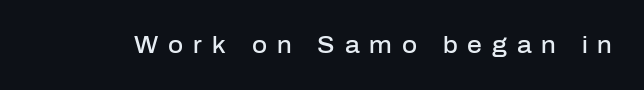
The image shows 23 px text type, upright; set unusually wide letter spacing (+0.43 em), not underlined.
